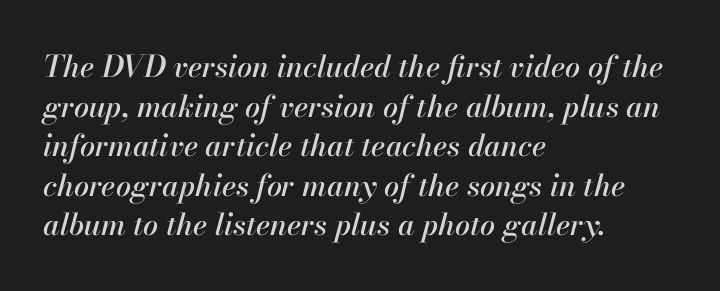
The image shows 30 px text type, italic (leaning right); set left-aligned, normal line spacing (1.32x), normal letter spacing, not underlined; high stroke contrast and a small x-height.
